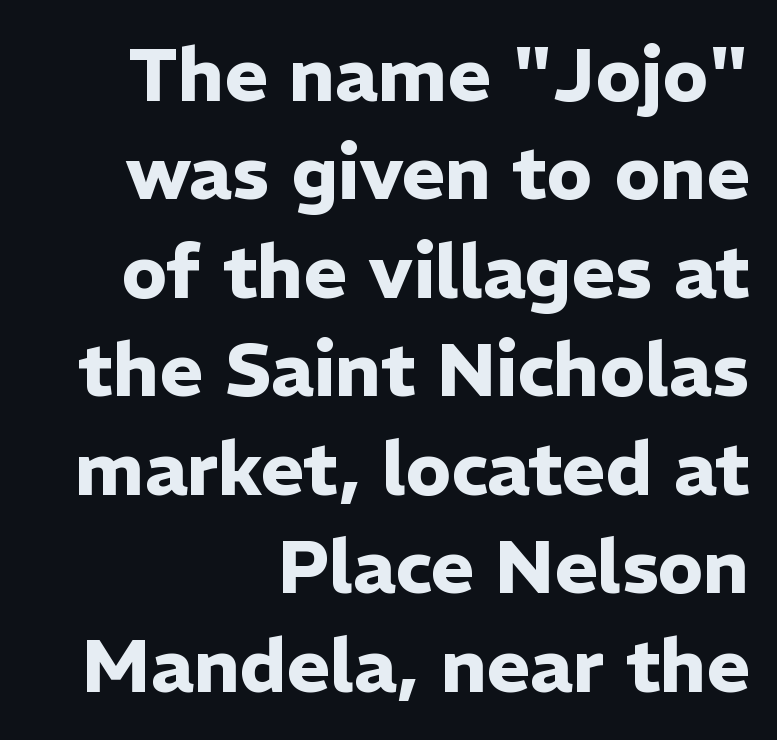
The image shows 74 px heavy sans-serif type, upright; set right-aligned, normal line spacing (1.33x), normal letter spacing, not underlined; low stroke contrast and a medium x-height.
